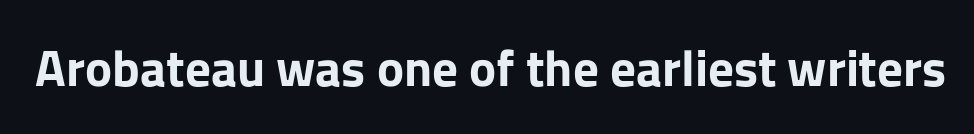
Q: Is the text bold? A: Yes.
Q: Is the text italic (slanted)? A: No, it is upright.
Q: Is the typeface a serif or a sans-serif typeface? A: Sans-serif.
Q: Is the text underlined? A: No.
Q: Is the spacing between letters normal or unusually wide? A: Normal.
Q: Width (condensed, normal, or wide)? A: Normal.
Q: Stroke contrast? A: Low.
Q: x-height? A: Medium.
Q: Monospaced? A: No.
